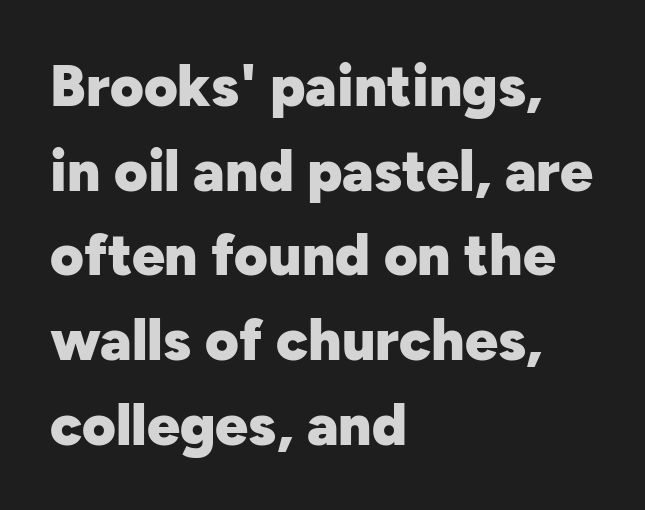
If you measured baseline to baseline, you'd find a middling distance. Clear beneath every line of the passage. Italic: no, the glyphs are upright roman. You could not count columns in this text — the font is proportionally spaced. The passage shown has conventional tracking throughout.
